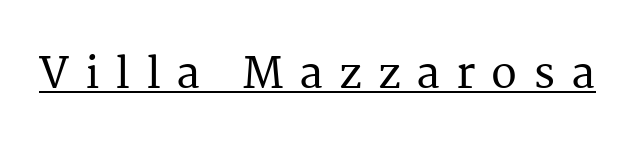
Looks like regular typesetting: each glyph gets only the width it needs. Underline: present. Spacing between characters has been opened up far beyond the box default. Regarding serifs, this sample has them. Designer's note — italics off, roman on.
